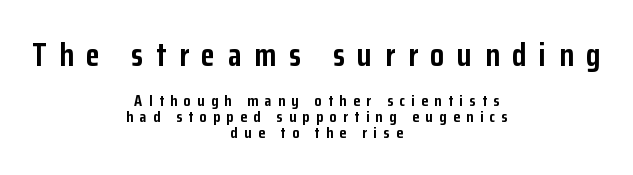
The image shows 32 px semibold, condensed sans-serif type, upright; set centered, tight line spacing (1.0x), unusually wide letter spacing (+0.4 em), not underlined; the first (top) block is 2.0x larger; low stroke contrast and a medium x-height.
